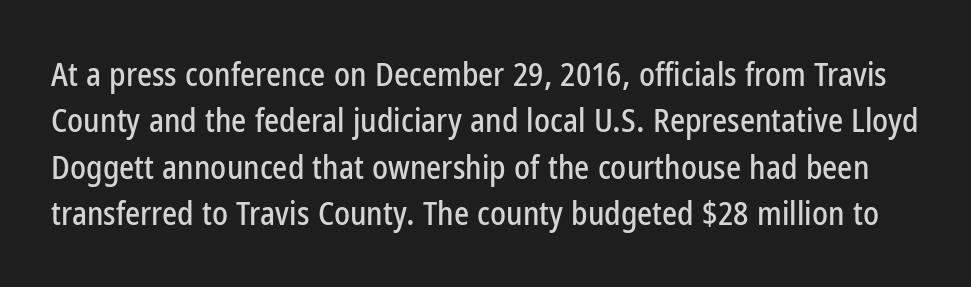
Q: Is the text italic (slanted)? A: No, it is upright.
Q: Is the typeface a serif or a sans-serif typeface? A: Sans-serif.
Q: Is the text underlined? A: No.
Q: Is the spacing between letters normal or unusually wide? A: Normal.
Q: Is the spacing between lines tight, normal or loose? A: Normal.
Q: Width (condensed, normal, or wide)? A: Condensed.
Q: Stroke contrast? A: Low.
Q: x-height? A: Medium.
Q: Monospaced? A: No.
